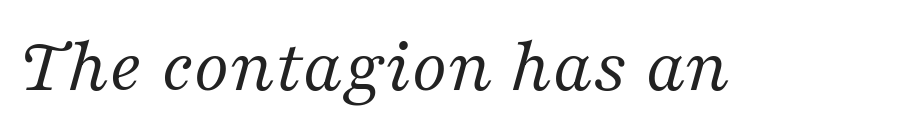
The image shows 78 px regular-weight serif type, italic (leaning right); set normal letter spacing, not underlined; medium stroke contrast and a medium x-height.
